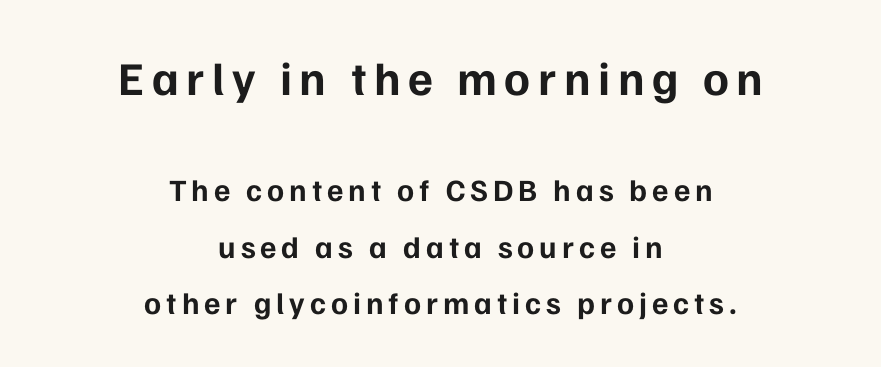
Block one is the big one; block two sits smaller underneath. I'd call this a sans setting — the letters go barefoot. Rendered with straight, roman letterforms. The typesetting leans heavy: a genuine bold.
